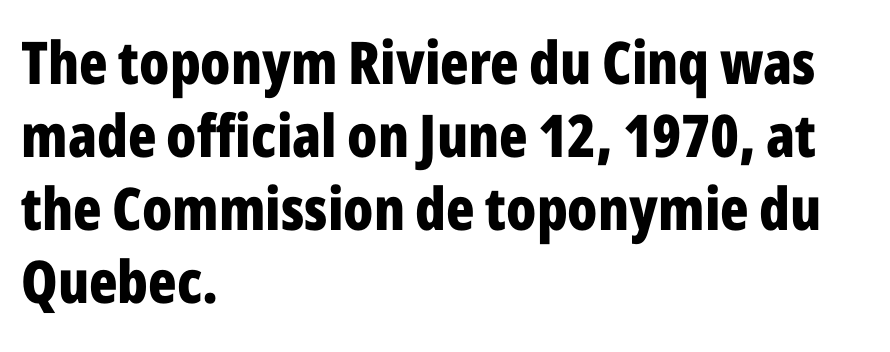
Descenders hang freely into open space. Posture: straight, roman, zero tilt. Font category for this specimen: sans-serif. These words are printed bold, with thick strokes throughout. The horizontal fit of the characters is conventional and even. The face used here is proportionally spaced, like ordinary book or web type.
